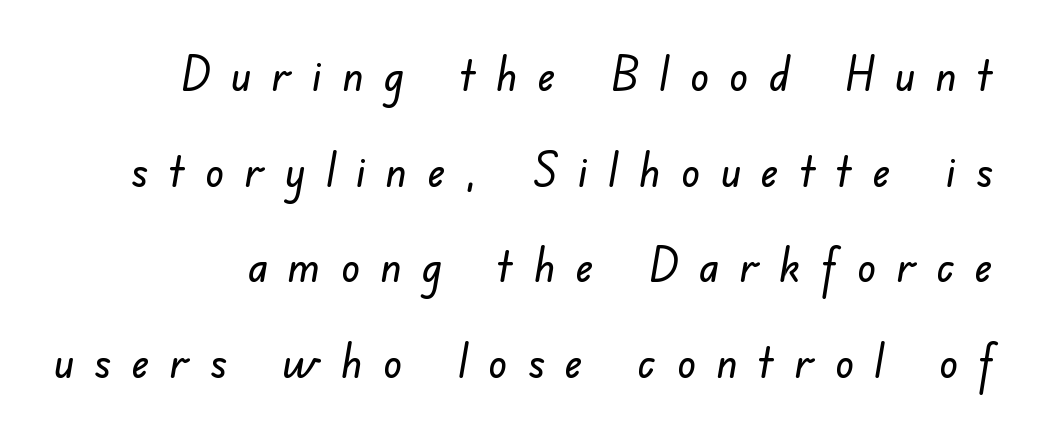
{"serif": "no", "width": "normal", "stroke_contrast": "low", "x_height": "small", "monospaced": "no", "underline": "no", "line_spacing": "loose", "line_spacing_ratio": 2.08, "letter_spacing": "wide", "letter_spacing_em": 0.45, "glyph_px": 46}
